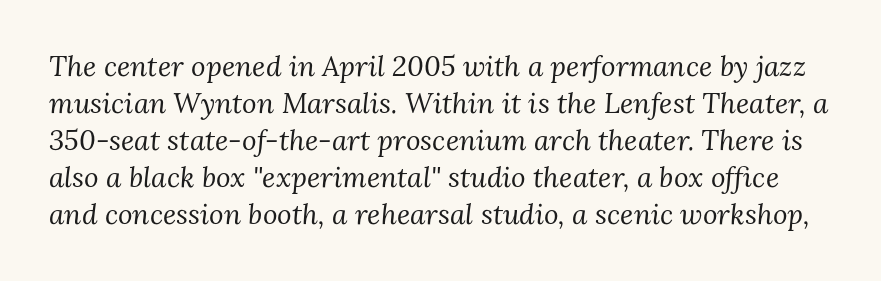
This sample uses an oblique cut, with every glyph tilted off the vertical. Any mark beneath the type? The region is blank. The rows are spaced the way most documents space them. Do the characters align in a grid? No, the font is proportional. The tracking reads as untouched default to a designer's eye. Summary of weight: not heavy and not bold.
